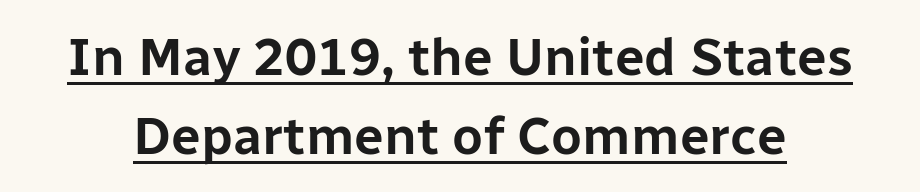
Q: Is the text italic (slanted)? A: No, it is upright.
Q: Is the typeface a serif or a sans-serif typeface? A: Sans-serif.
Q: Is the text underlined? A: Yes.
Q: Is the spacing between letters normal or unusually wide? A: Normal.
Q: Is the spacing between lines tight, normal or loose? A: Normal.
Q: Width (condensed, normal, or wide)? A: Normal.
Q: Stroke contrast? A: Low.
Q: x-height? A: Medium.
Q: Monospaced? A: No.
